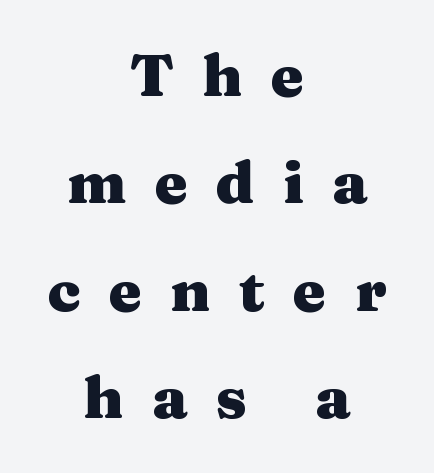
The image shows 59 px heavy, wide serif type, upright; set centered, line spacing 1.82x, unusually wide letter spacing (+0.48 em), not underlined; medium stroke contrast and a medium x-height.
